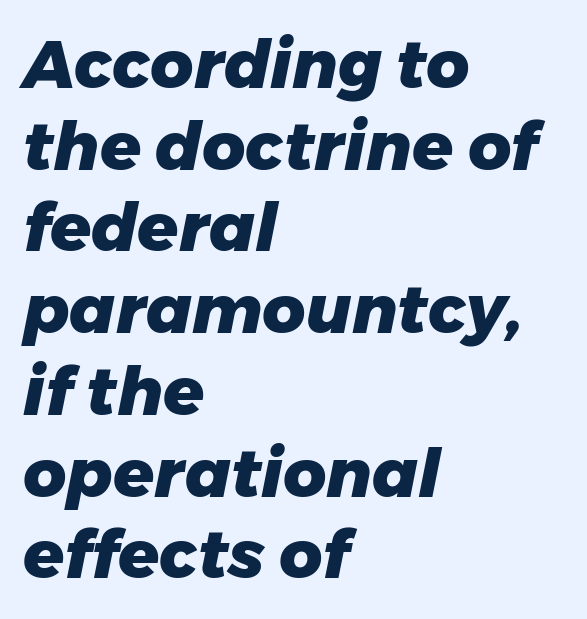
The image shows 67 px heavy type, italic (leaning right); set left-aligned, line spacing 1.22x, normal letter spacing, not underlined; low stroke contrast and a medium x-height.
